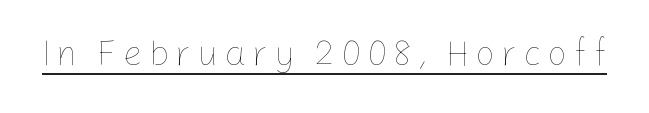
The image shows 35 px thin type, upright; set underlined; low stroke contrast and a medium x-height.
